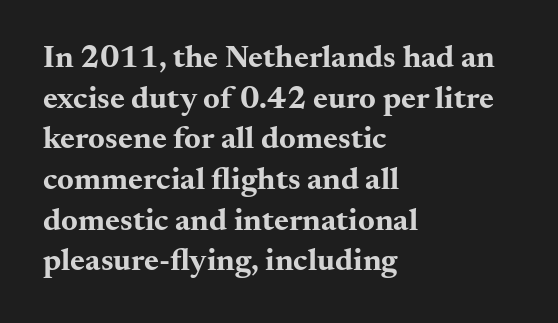
The image shows 32 px bold, wide serif type, upright; set left-aligned, normal line spacing (1.27x), normal letter spacing, not underlined; medium stroke contrast and a small x-height.
